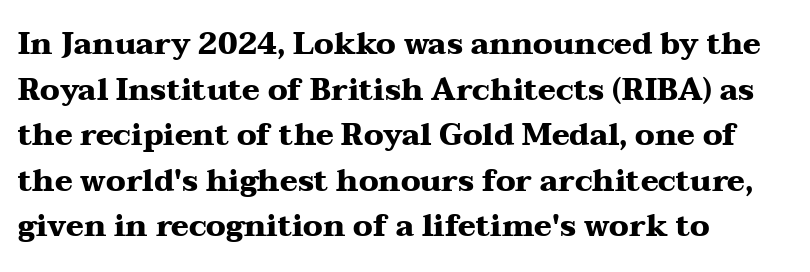
These lines are rendered in a variable-pitch font. Underline: absent. Pretty heavy lettering here — definitely bold. Upright lettering throughout.
